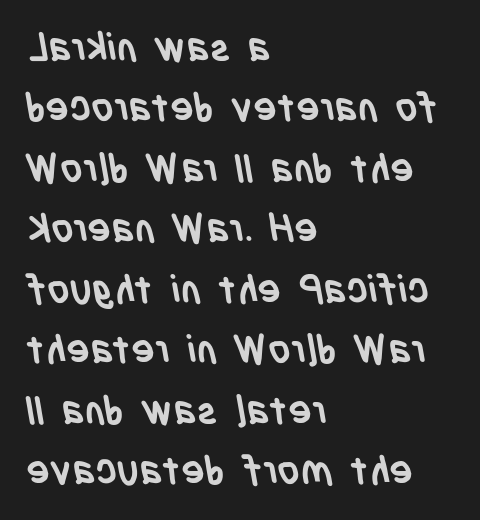
Q: Is the text bold? A: Yes.
Q: Is the typeface a serif or a sans-serif typeface? A: Sans-serif.
Q: Is the text underlined? A: No.
Q: How is the paragraph aligned? A: Left-aligned.
Q: Is the spacing between letters normal or unusually wide? A: Normal.
Q: Is the spacing between lines tight, normal or loose? A: Normal.
Q: Width (condensed, normal, or wide)? A: Condensed.
Q: Stroke contrast? A: Low.
Q: x-height? A: Large.
Q: Monospaced? A: No.
